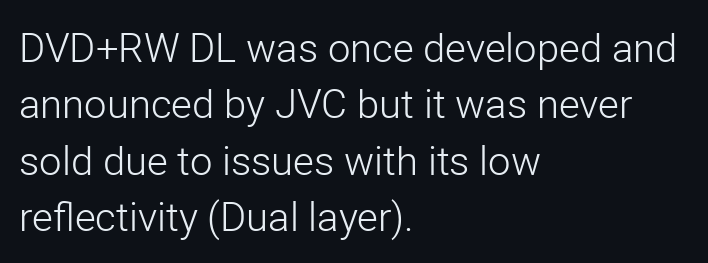
Baseline-to-baseline distance is the conventional proportion of letter height. Inter-character spacing is left at the font's built-in metrics. The letters look calm and open, with moderate or lighter stems. Spacing verdict: proportional, widths tailored to each character. Typographically, this falls in the sans-serif category. Where is the straight margin? On the left.
